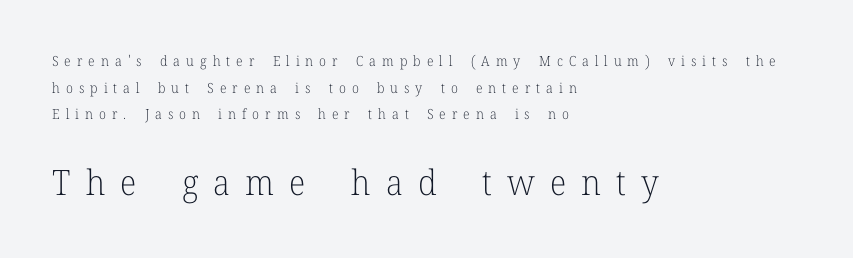
These lines were composed using upright roman letters. Character widths vary here, with narrow letters taking less room than wide ones. If you drew a ruler down the left edge, every line would touch it. Is the letter spacing exaggerated? Yes — the characters are pushed far apart.
